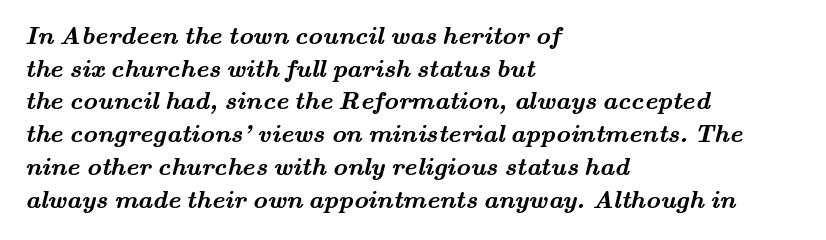
Letter spacing: default. The font is running at its bold setting. The rows are spaced the way most documents space them. Only glyphs here, with clear space below each row.
